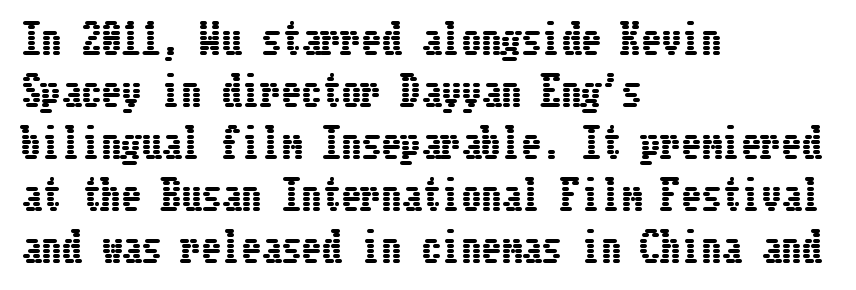
Baseline-to-baseline distance is the conventional proportion of letter height. Caption: multi-line text, flush left, ragged right. Inter-character spacing is left at the font's built-in metrics. Type without underlining. This is roman type, the default non-slanted kind.
